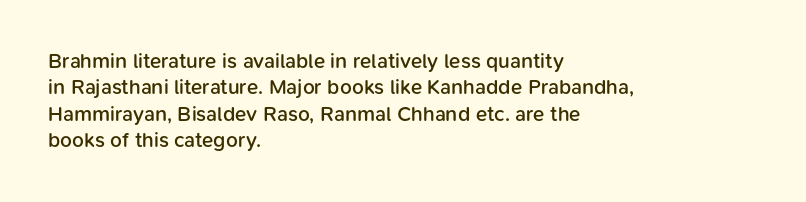
Its strokes are somewhat broadened, the hallmark of semibold type. Notice how descenders clear the ascenders below comfortably — that's standard leading. The letters stand straight up with perfectly vertical stems. Compared with a centered layout, this one pins lines to the left instead.
